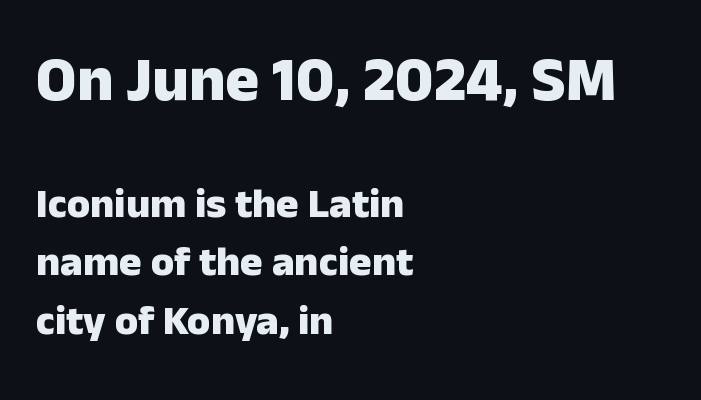
Any mark beneath the type? The region is blank. A typesetter would call this proportional, since set widths differ per character. The text block is weighted toward the left margin, trailing off unevenly rightward. Which of the two is more prominent by size? The first, at the top. No extra tracking has been applied to these lines. Tall strokes in this sample are plumb rather than angled.
